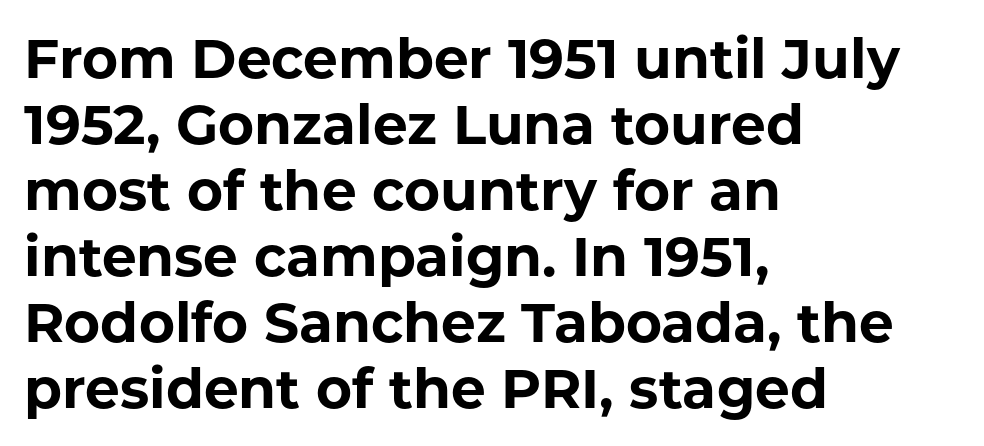
The image shows 55 px bold sans-serif type, upright; set left-aligned, line spacing 1.2x, normal letter spacing, not underlined; low stroke contrast and a medium x-height.
